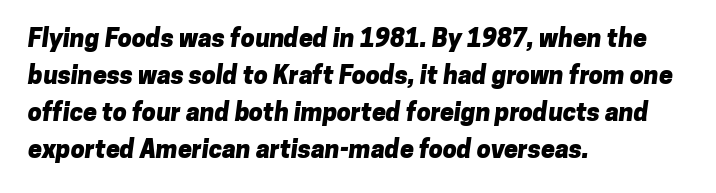
Q: Is the text bold? A: Yes.
Q: Is the text underlined? A: No.
Q: How is the paragraph aligned? A: Left-aligned.
Q: Is the spacing between letters normal or unusually wide? A: Normal.
Q: Is the spacing between lines tight, normal or loose? A: Normal.
